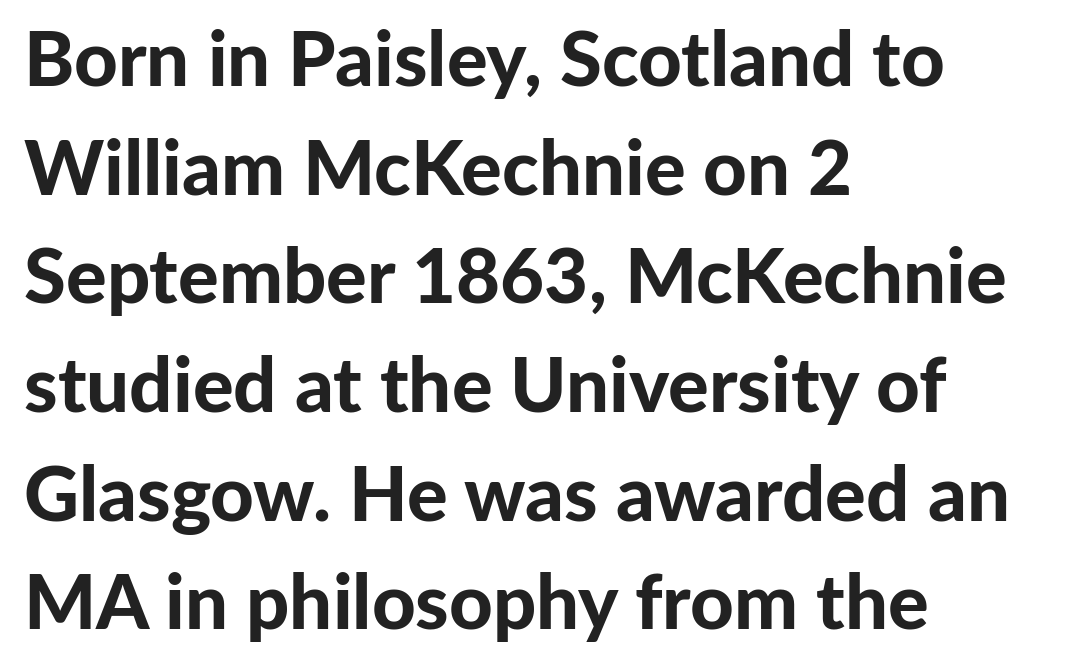
{"serif": "no", "italic": "no", "bold": "yes", "weight": "bold", "width": "normal", "stroke_contrast": "low", "x_height": "medium", "monospaced": "no", "underline": "no", "align": "left", "line_spacing": "normal", "line_spacing_ratio": 1.43, "letter_spacing": "normal", "letter_spacing_em": 0.0, "glyph_px": 76}
